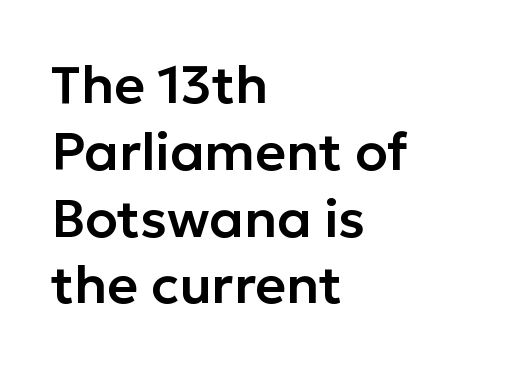
Q: Is the text italic (slanted)? A: No, it is upright.
Q: Is the typeface a serif or a sans-serif typeface? A: Sans-serif.
Q: Is the text underlined? A: No.
Q: How is the paragraph aligned? A: Left-aligned.
Q: Is the spacing between letters normal or unusually wide? A: Normal.
Q: Is the spacing between lines tight, normal or loose? A: Normal.
Q: Width (condensed, normal, or wide)? A: Normal.
Q: Stroke contrast? A: Low.
Q: x-height? A: Medium.
Q: Monospaced? A: No.
